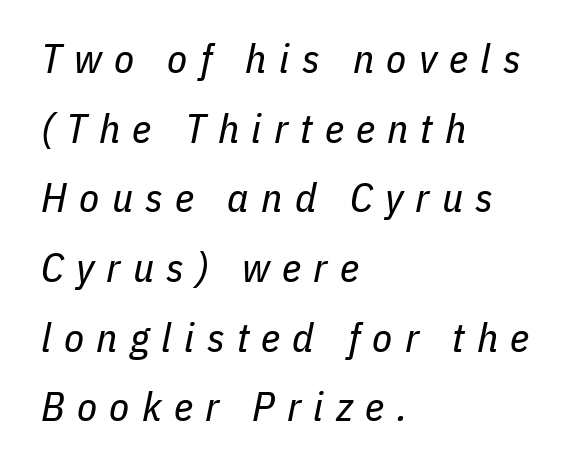
The image shows 41 px regular-weight, condensed type, italic (leaning right); set left-aligned, normal line spacing (1.7x), unusually wide letter spacing (+0.3 em), not underlined; low stroke contrast and a medium x-height.
